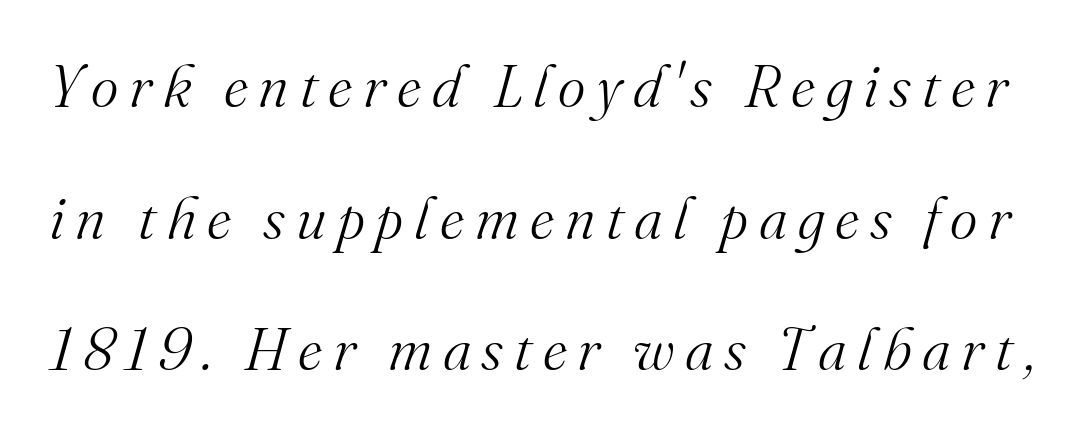
The image shows 59 px light serif type, italic (leaning right); set loose line spacing (2.23x), not underlined; medium stroke contrast and a small x-height.
